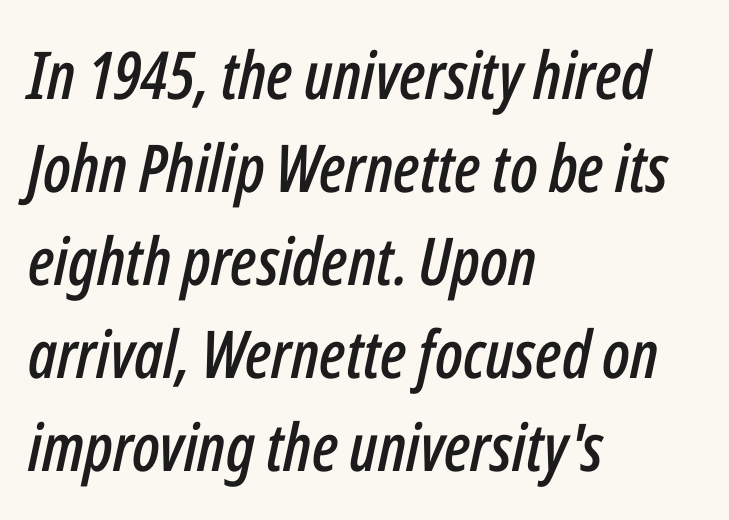
The image shows 66 px condensed type, italic (leaning right); set left-aligned, normal line spacing (1.41x), normal letter spacing, not underlined; low stroke contrast and a medium x-height.
